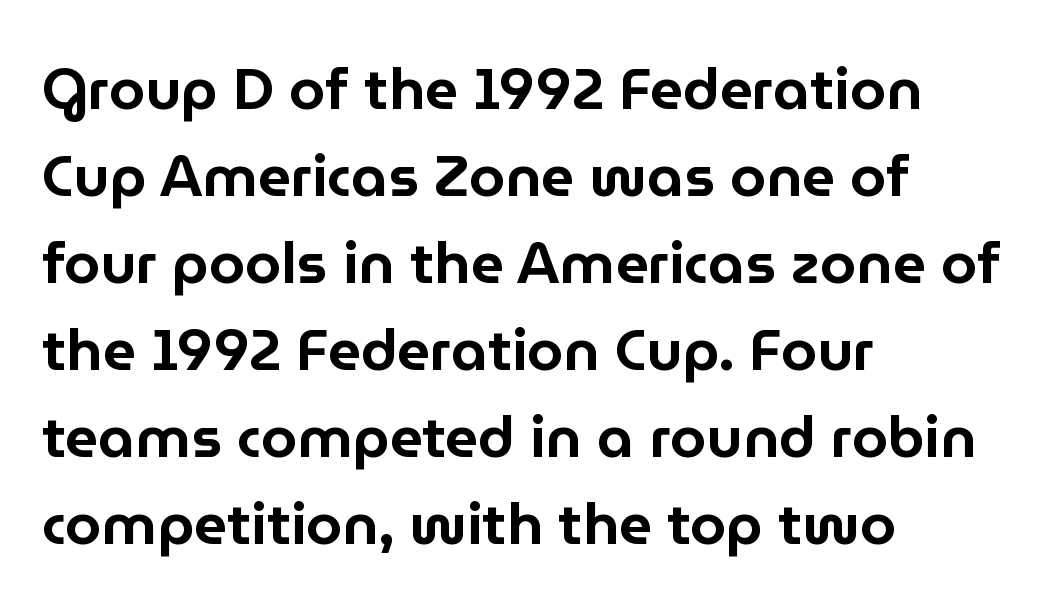
The image shows 58 px sans-serif type, upright; set left-aligned, normal line spacing (1.5x), normal letter spacing, not underlined; low stroke contrast and a medium x-height.
